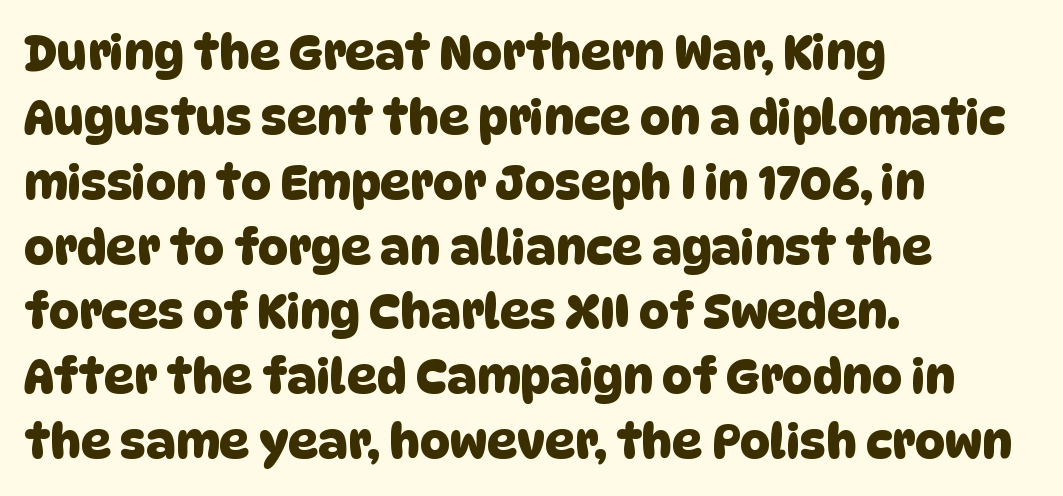
The image shows 47 px sans-serif type; set left-aligned, normal line spacing (1.38x), normal letter spacing, not underlined; low stroke contrast and a large x-height.
